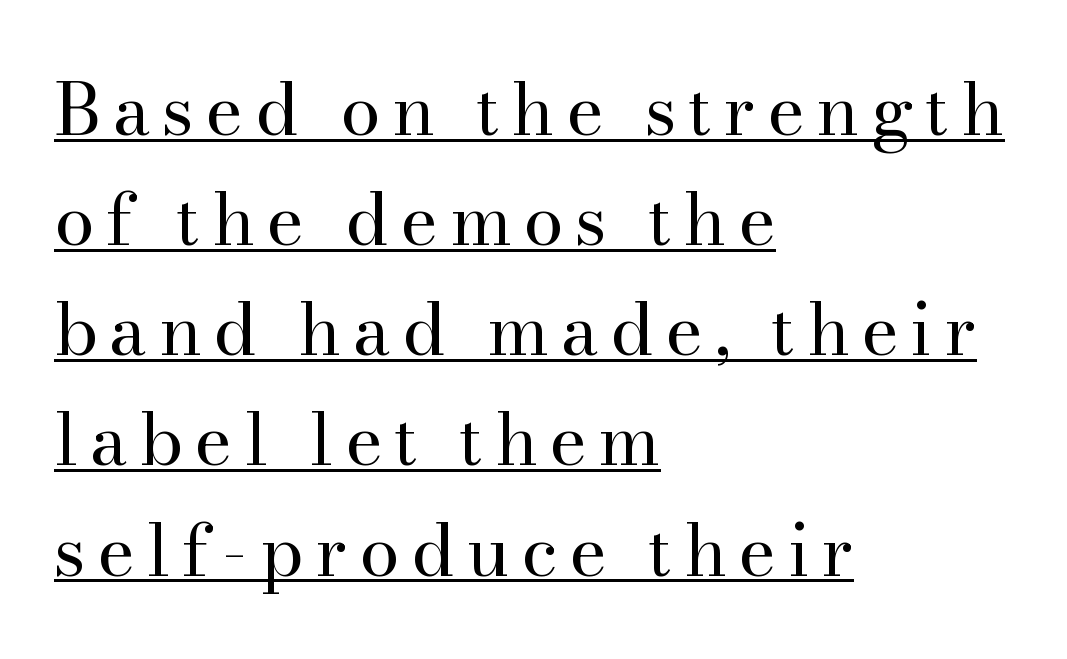
If you drew a ruler down the left edge, every line would touch it. In terms of leading, this rendering sits right in the middle. Small tapered or slab feet sit at the stroke ends, so this counts as serif. Caption: lettering with a line underneath.
